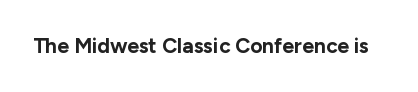
{"italic": "no", "bold": "yes", "underline": "no", "letter_spacing": "normal", "letter_spacing_em": 0.0, "glyph_px": 21}
